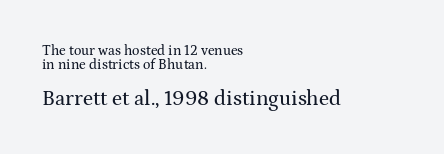
Q: Is the text italic (slanted)? A: No, it is upright.
Q: Is the text underlined? A: No.
Q: How is the paragraph aligned? A: Left-aligned.
Q: Is the spacing between letters normal or unusually wide? A: Normal.
Q: Is the spacing between lines tight, normal or loose? A: Tight.
Q: Which block of text is set in a larger size, the first (top) or the second (bottom)? A: The second (bottom) one.
